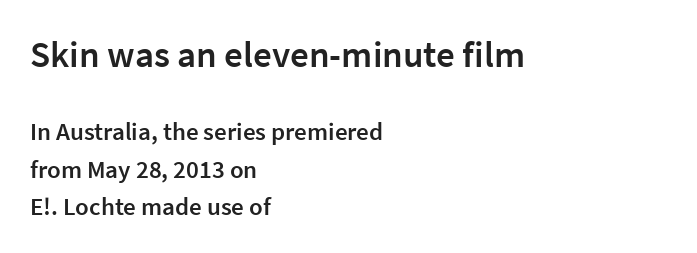
The image shows 37 px semibold sans-serif type, upright; set left-aligned, normal line spacing (1.5x), normal letter spacing, not underlined; the first (top) block is 1.48x larger; low stroke contrast and a medium x-height.
